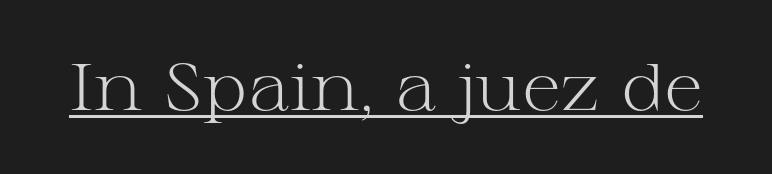
Q: Is the text bold? A: No.
Q: Is the text italic (slanted)? A: No, it is upright.
Q: Is the typeface a serif or a sans-serif typeface? A: Serif.
Q: Is the text underlined? A: Yes.
Q: Is the spacing between letters normal or unusually wide? A: Normal.
Q: Width (condensed, normal, or wide)? A: Wide.
Q: Stroke contrast? A: Medium.
Q: x-height? A: Medium.
Q: Monospaced? A: No.
